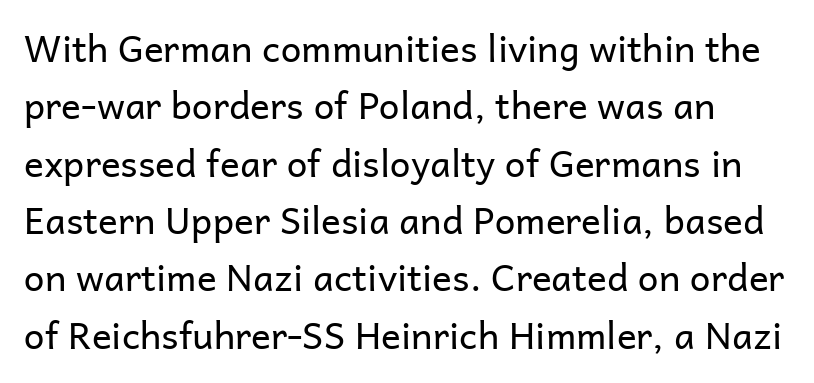
{"serif": "no", "italic": "no", "bold": "no", "weight": "regular", "width": "normal", "stroke_contrast": "low", "x_height": "medium", "monospaced": "no", "underline": "no", "line_spacing": "normal", "line_spacing_ratio": 1.55, "letter_spacing": "normal", "letter_spacing_em": 0.0, "glyph_px": 37}
